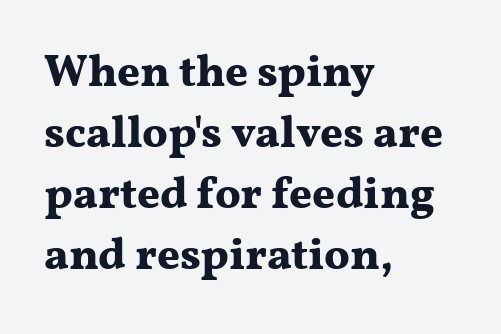
{"serif": "yes", "italic": "no", "bold": "yes", "weight": "bold", "width": "wide", "stroke_contrast": "medium", "x_height": "medium", "monospaced": "no", "underline": "no", "align": "left", "line_spacing": "normal", "line_spacing_ratio": 1.39, "letter_spacing": "normal", "letter_spacing_em": 0.0, "glyph_px": 44}
